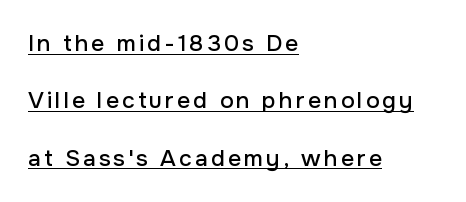
Notice how a bar underscores the lettering throughout. The font's upright variant was chosen for this text. Leading: increased. Reading down the block, your eye returns to a fixed left position each line.
